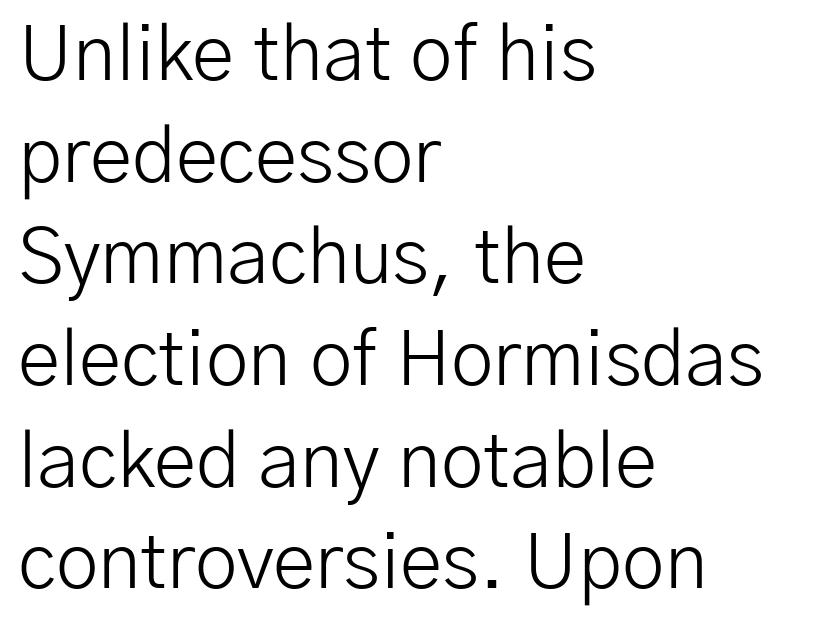
{"serif": "no", "italic": "no", "bold": "no", "weight": "light", "width": "normal", "stroke_contrast": "low", "x_height": "medium", "monospaced": "no", "underline": "no", "align": "left", "line_spacing": "normal", "line_spacing_ratio": 1.32, "letter_spacing": "normal", "letter_spacing_em": 0.0, "glyph_px": 77}
